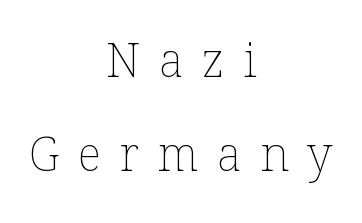
Q: Is the text bold? A: No.
Q: Is the text italic (slanted)? A: No, it is upright.
Q: Is the text underlined? A: No.
Q: How is the paragraph aligned? A: Centered.
Q: Is the spacing between letters normal or unusually wide? A: Unusually wide.
Q: Is the spacing between lines tight, normal or loose? A: Loose.
Q: Width (condensed, normal, or wide)? A: Normal.
Q: Stroke contrast? A: Low.
Q: x-height? A: Medium.
Q: Monospaced? A: No.
